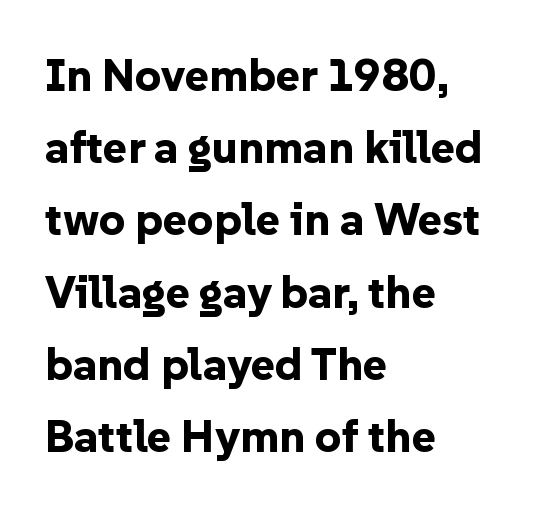
Do the letters lean? They stand straight. The text was rendered using a sans face with plain stroke endings. Has an underline been added? It has not. The letters are bold, with thick, heavy strokes.
